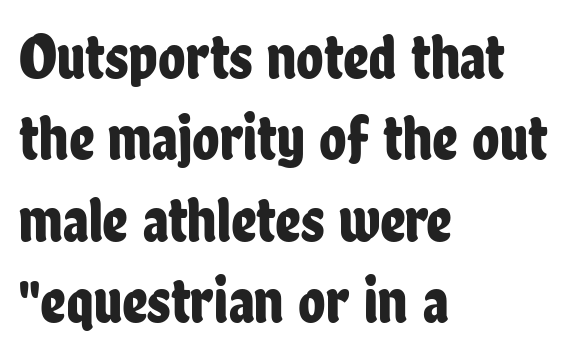
Q: Is the text italic (slanted)? A: No, it is upright.
Q: Is the typeface a serif or a sans-serif typeface? A: Sans-serif.
Q: Is the text underlined? A: No.
Q: How is the paragraph aligned? A: Left-aligned.
Q: Is the spacing between letters normal or unusually wide? A: Normal.
Q: Is the spacing between lines tight, normal or loose? A: Normal.
Q: Width (condensed, normal, or wide)? A: Condensed.
Q: Stroke contrast? A: Low.
Q: x-height? A: Medium.
Q: Monospaced? A: No.
